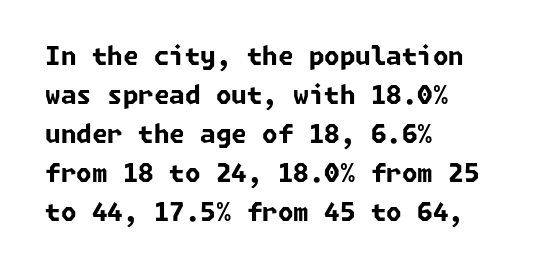
The area under the type is left untouched. Nobody touched the tracking dial on this one. Summary of vertical rhythm: regular, with standard interline spacing. These lines are set flush left with a ragged right edge. Typographic density is high because the face is bold.
